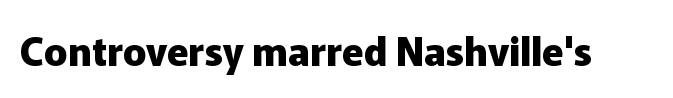
You could not count columns in this text — the font is proportionally spaced. A dark, heavy texture on the line: the type is bold. The space directly below the letters is spotless. Inter-character spacing is left at the font's built-in metrics. These lines are composed in type without serifs.
